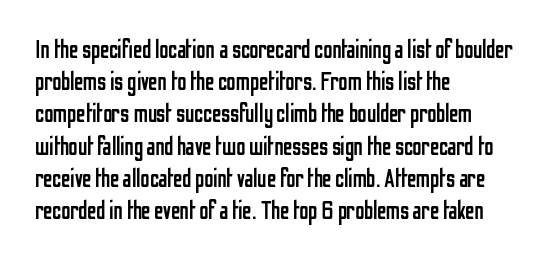
Q: Is the text bold? A: No.
Q: Is the text italic (slanted)? A: No, it is upright.
Q: Is the text underlined? A: No.
Q: How is the paragraph aligned? A: Left-aligned.
Q: Is the spacing between letters normal or unusually wide? A: Normal.
